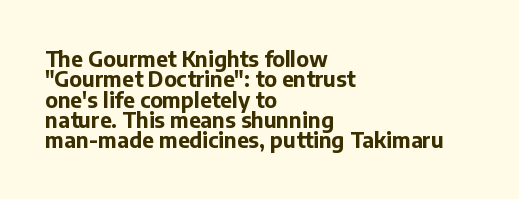
The block of text is dense from top to bottom, with scant space between rows. Stroke thickness is high; the sample reads as a true bold. This sample uses plain, unmodified letter spacing. You can tell it's not italic because the verticals are truly vertical.
